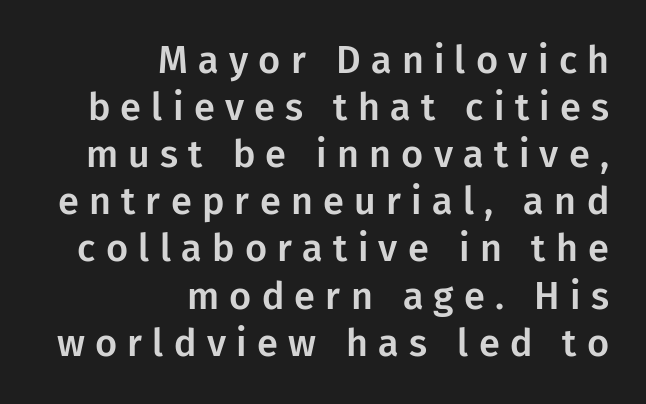
{"serif": "no", "italic": "no", "width": "normal", "stroke_contrast": "low", "x_height": "medium", "monospaced": "no", "underline": "no", "align": "right", "line_spacing_ratio": 1.24, "letter_spacing": "wide", "letter_spacing_em": 0.27, "glyph_px": 38}
